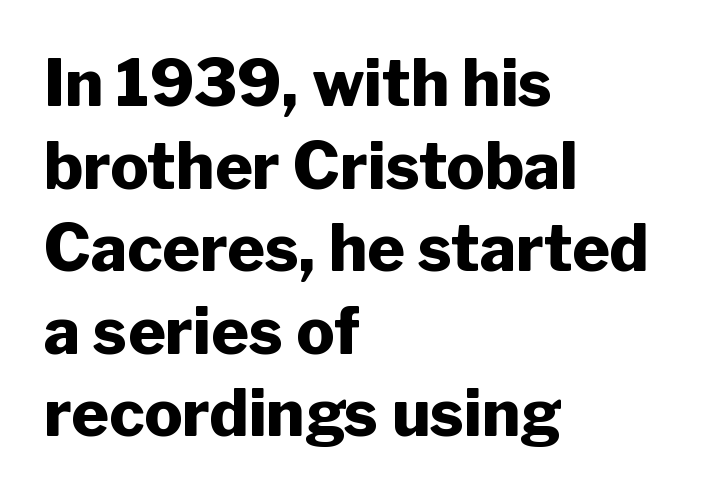
Q: Is the text bold? A: Yes.
Q: Is the text italic (slanted)? A: No, it is upright.
Q: Is the typeface a serif or a sans-serif typeface? A: Sans-serif.
Q: Is the text underlined? A: No.
Q: How is the paragraph aligned? A: Left-aligned.
Q: Is the spacing between letters normal or unusually wide? A: Normal.
Q: Is the spacing between lines tight, normal or loose? A: Normal.
Q: Width (condensed, normal, or wide)? A: Normal.
Q: Stroke contrast? A: Low.
Q: x-height? A: Medium.
Q: Monospaced? A: No.
